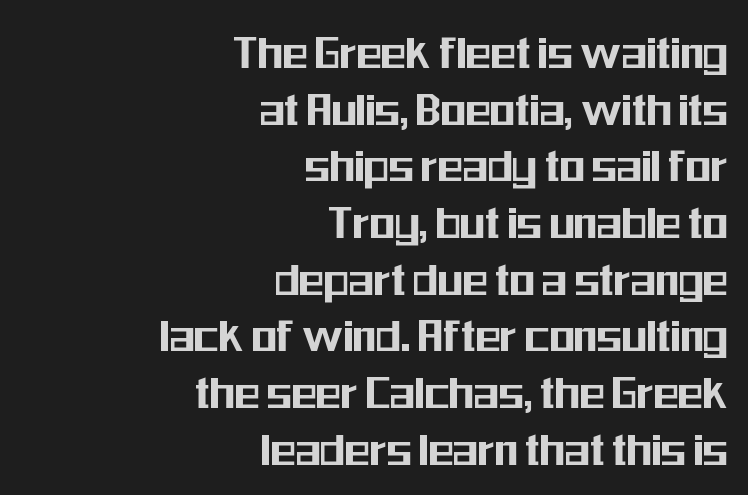
The image shows 52 px condensed sans-serif type, upright; set right-aligned, tight line spacing (1.09x), normal letter spacing, not underlined; medium stroke contrast and a medium x-height.
